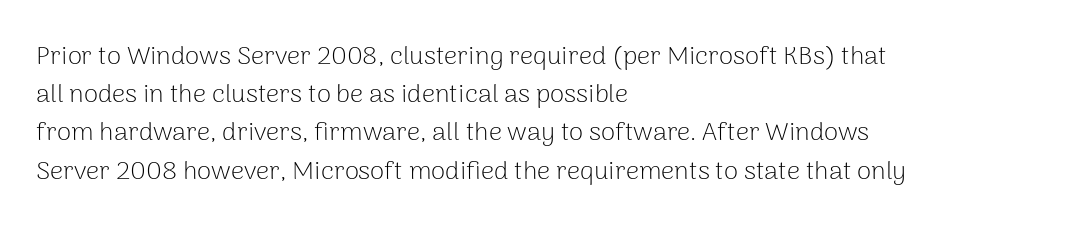
Q: Is the text bold? A: No.
Q: Is the text italic (slanted)? A: No, it is upright.
Q: Is the text underlined? A: No.
Q: How is the paragraph aligned? A: Left-aligned.
Q: Is the spacing between letters normal or unusually wide? A: Normal.
Q: Is the spacing between lines tight, normal or loose? A: Normal.
